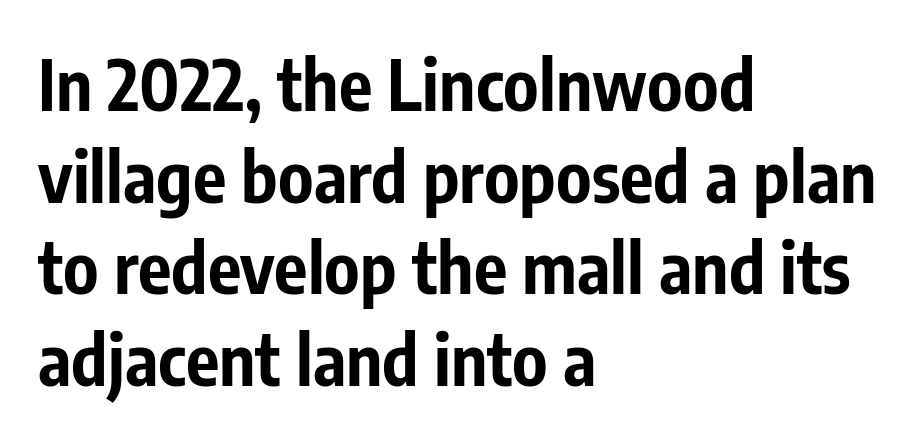
{"serif": "no", "italic": "no", "bold": "yes", "weight": "bold", "width": "condensed", "stroke_contrast": "low", "x_height": "medium", "monospaced": "no", "underline": "no", "align": "left", "line_spacing": "normal", "line_spacing_ratio": 1.31, "letter_spacing": "normal", "letter_spacing_em": 0.0, "glyph_px": 70}
